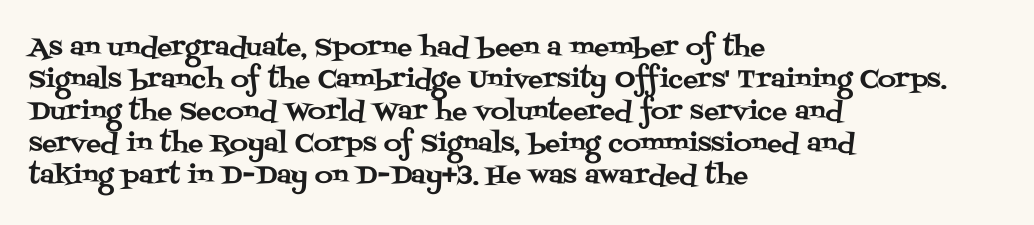
{"italic": "no", "underline": "no", "align": "left", "line_spacing": "normal", "line_spacing_ratio": 1.28, "letter_spacing": "normal", "letter_spacing_em": 0.0, "glyph_px": 25}
